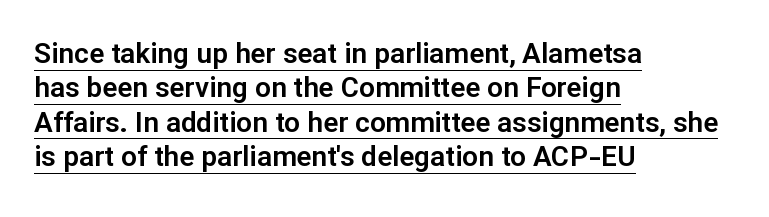
{"serif": "no", "italic": "no", "width": "normal", "stroke_contrast": "low", "x_height": "medium", "monospaced": "no", "underline": "yes", "align": "left", "line_spacing_ratio": 1.23, "letter_spacing": "normal", "letter_spacing_em": 0.0, "glyph_px": 28}
